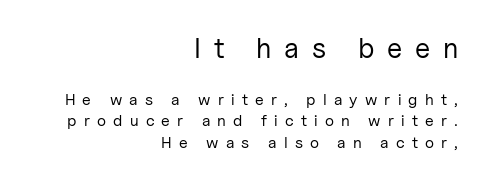
Here the designer chose a conventional face with non-uniform glyph widths. Each letter's strokes conclude bluntly, with no projecting serifs. Honestly, there is no underline to notice here at all. The font is comparable to plain body text, perhaps lighter. Regarding leading, the lines here are spaced in the standard way. The upper block of text is set noticeably larger than the block beneath it.
